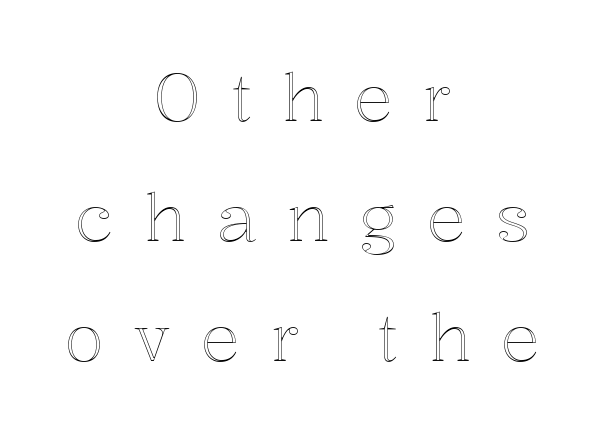
The space directly below the letters is spotless. The rendering uses natural spacing where letterforms have individual widths. Horizontal alignment here is central, giving a formal, balanced look. Quick note: not italic, upright. Loose tracking; the words dissolve into strings of separated letters.
